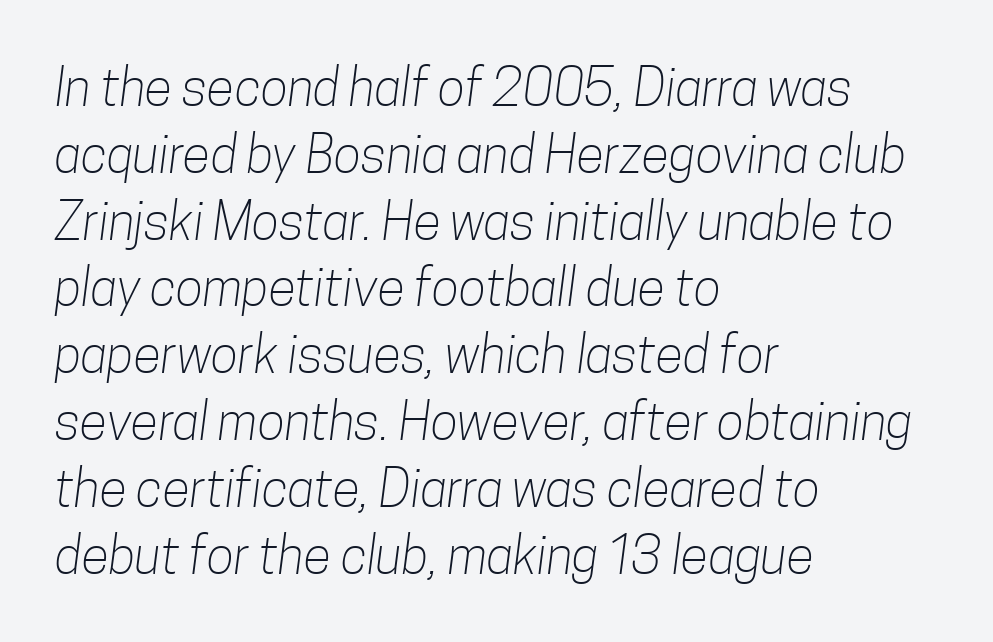
Is the type heavy? It reads as light-to-regular instead. A typesetter would call this leading conventional body-copy spacing. Do the characters align in a grid? No, the font is proportional. These lines are composed in type without serifs. The passage is arranged the way most books set body copy — flush left.
